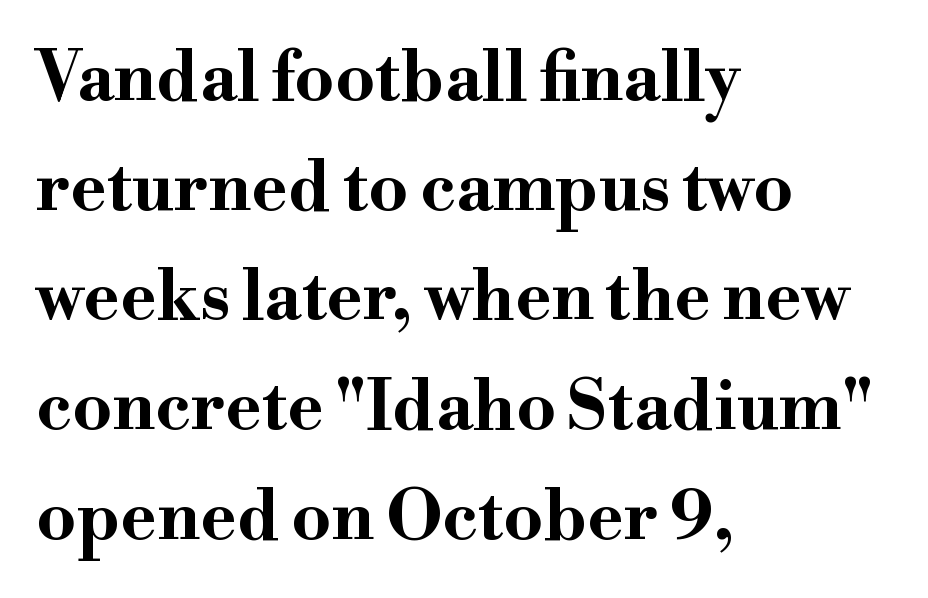
The image shows 69 px bold, wide serif type, upright; set left-aligned, normal line spacing (1.59x), normal letter spacing, not underlined; high stroke contrast and a small x-height.
